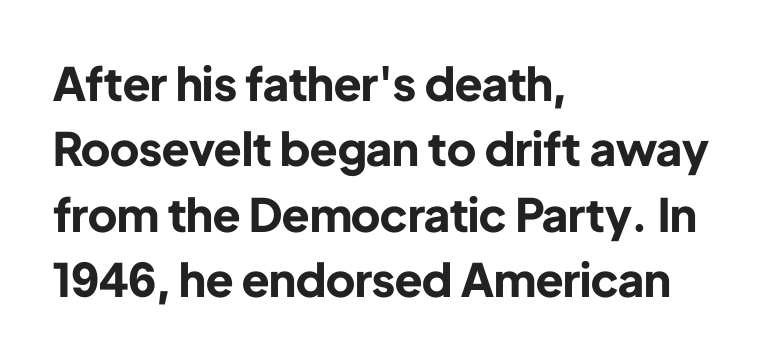
Q: Is the text bold? A: Yes.
Q: Is the text italic (slanted)? A: No, it is upright.
Q: Is the typeface a serif or a sans-serif typeface? A: Sans-serif.
Q: Is the text underlined? A: No.
Q: How is the paragraph aligned? A: Left-aligned.
Q: Is the spacing between letters normal or unusually wide? A: Normal.
Q: Is the spacing between lines tight, normal or loose? A: Normal.
Q: Width (condensed, normal, or wide)? A: Normal.
Q: Stroke contrast? A: Low.
Q: x-height? A: Medium.
Q: Monospaced? A: No.
